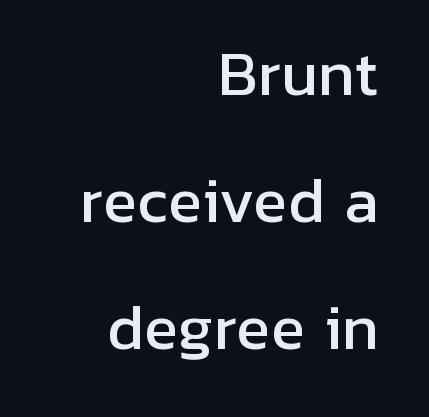
{"serif": "no", "italic": "no", "width": "normal", "stroke_contrast": "low", "x_height": "medium", "monospaced": "no", "underline": "no", "align": "right", "line_spacing": "loose", "line_spacing_ratio": 2.19, "letter_spacing": "normal", "letter_spacing_em": 0.0, "glyph_px": 58}
